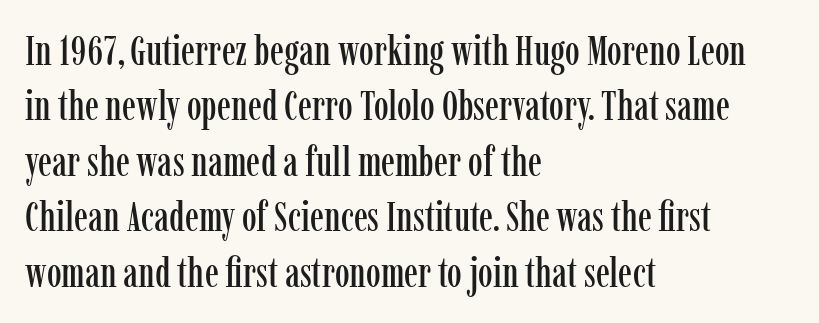
Q: Is the text italic (slanted)? A: No, it is upright.
Q: Is the typeface a serif or a sans-serif typeface? A: Serif.
Q: Is the text underlined? A: No.
Q: How is the paragraph aligned? A: Left-aligned.
Q: Is the spacing between letters normal or unusually wide? A: Normal.
Q: Is the spacing between lines tight, normal or loose? A: Normal.
Q: Width (condensed, normal, or wide)? A: Condensed.
Q: Stroke contrast? A: Low.
Q: x-height? A: Medium.
Q: Monospaced? A: No.
